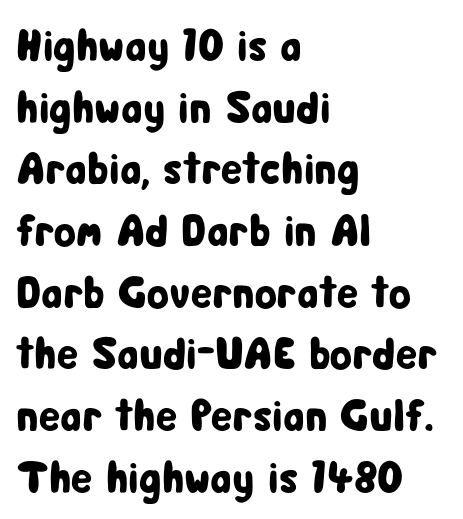
{"serif": "no", "italic": "no", "width": "condensed", "stroke_contrast": "low", "x_height": "medium", "monospaced": "no", "underline": "no", "align": "left", "line_spacing": "normal", "line_spacing_ratio": 1.37, "letter_spacing": "normal", "letter_spacing_em": 0.0, "glyph_px": 45}
